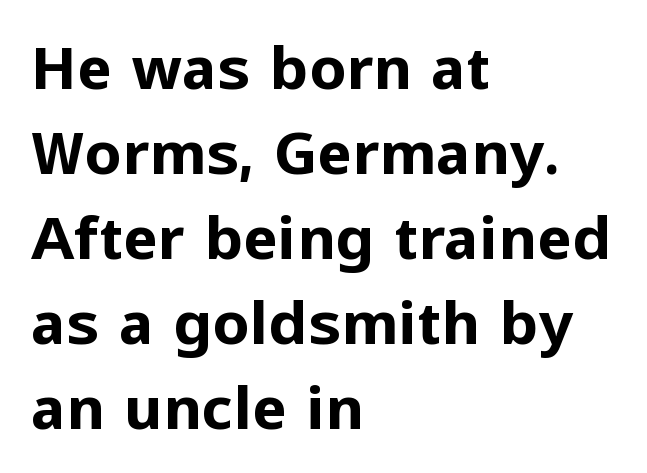
Line starts are locked; line ends wander. Only glyphs here, with clear space below each row. Do the characters align in a grid? No, the font is proportional. The gaps between neighbouring characters are ordinary and unremarkable.
